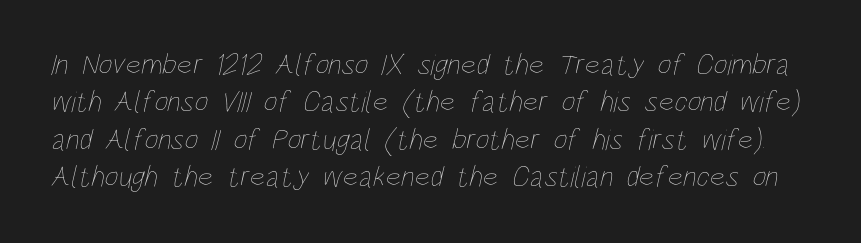
The image shows 30 px thin, condensed type; set normal line spacing (1.25x), normal letter spacing, not underlined; low stroke contrast and a large x-height.
